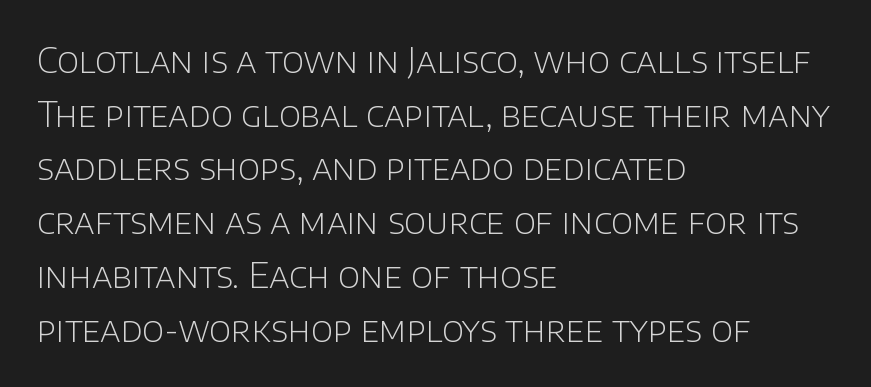
This sample uses an upright cut, with every glyph sitting square on the baseline. Which margin do the lines hug? The left one — the right edge is uneven. The characters display no serif detailing; their extremities are plain. You could not count columns in this text — the font is proportionally spaced. The passage shown is not underscored anywhere. Regular leading.
